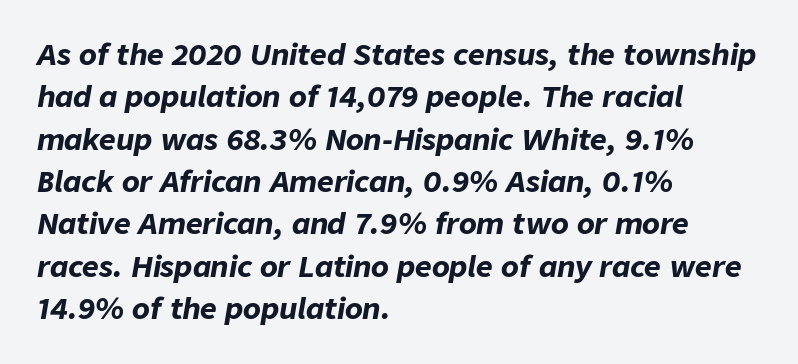
Q: Is the text bold? A: Yes.
Q: Is the text italic (slanted)? A: Yes, it leans right by about 9 degrees.
Q: Is the text underlined? A: No.
Q: How is the paragraph aligned? A: Left-aligned.
Q: Is the spacing between letters normal or unusually wide? A: Normal.
Q: Is the spacing between lines tight, normal or loose? A: Normal.
Q: Width (condensed, normal, or wide)? A: Normal.
Q: Stroke contrast? A: Low.
Q: x-height? A: Medium.
Q: Monospaced? A: No.
